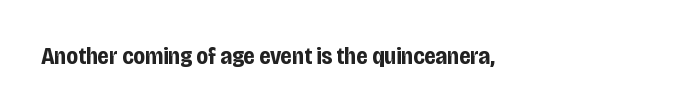
{"italic": "no", "bold": "yes", "underline": "no", "letter_spacing": "normal", "letter_spacing_em": 0.0, "glyph_px": 24}
